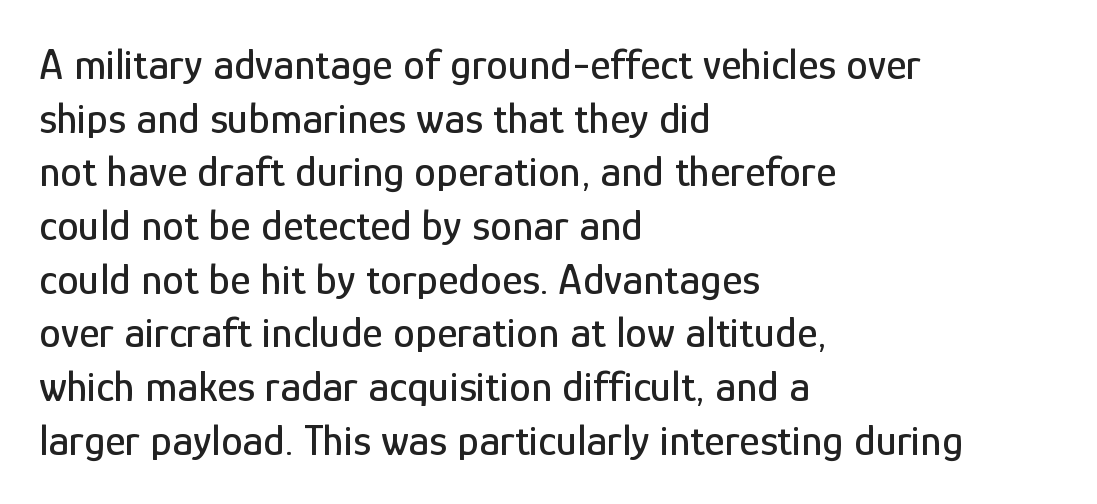
The image shows 44 px condensed sans-serif type, upright; set left-aligned, line spacing 1.22x, normal letter spacing, not underlined; low stroke contrast and a medium x-height.
